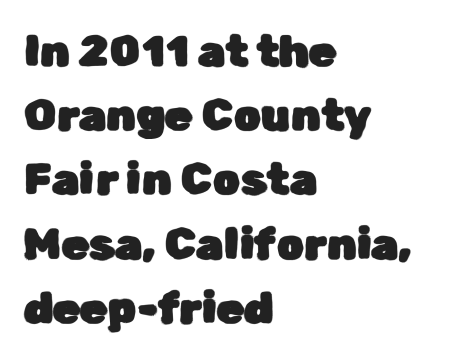
{"serif": "no", "italic": "no", "width": "normal", "stroke_contrast": "low", "x_height": "medium", "monospaced": "no", "underline": "no", "align": "left", "line_spacing": "normal", "line_spacing_ratio": 1.46, "letter_spacing": "normal", "letter_spacing_em": 0.0, "glyph_px": 44}
